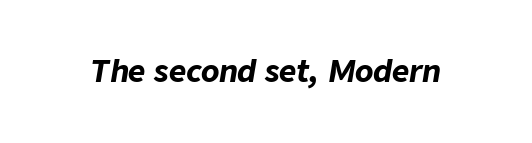
Q: Is the text bold? A: Yes.
Q: Is the text italic (slanted)? A: Yes, it leans right by about 9 degrees.
Q: Is the text underlined? A: No.
Q: Is the spacing between letters normal or unusually wide? A: Normal.
Q: Width (condensed, normal, or wide)? A: Normal.
Q: Stroke contrast? A: Low.
Q: x-height? A: Medium.
Q: Monospaced? A: No.
